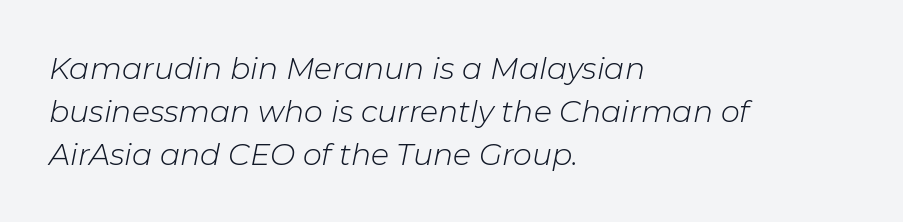
{"italic": "yes", "lean": "right", "slant_degrees": 11, "bold": "no", "weight": "light", "width": "normal", "stroke_contrast": "low", "x_height": "medium", "monospaced": "no", "underline": "no", "align": "left", "line_spacing": "normal", "line_spacing_ratio": 1.43, "letter_spacing": "normal", "letter_spacing_em": 0.0, "glyph_px": 30}
